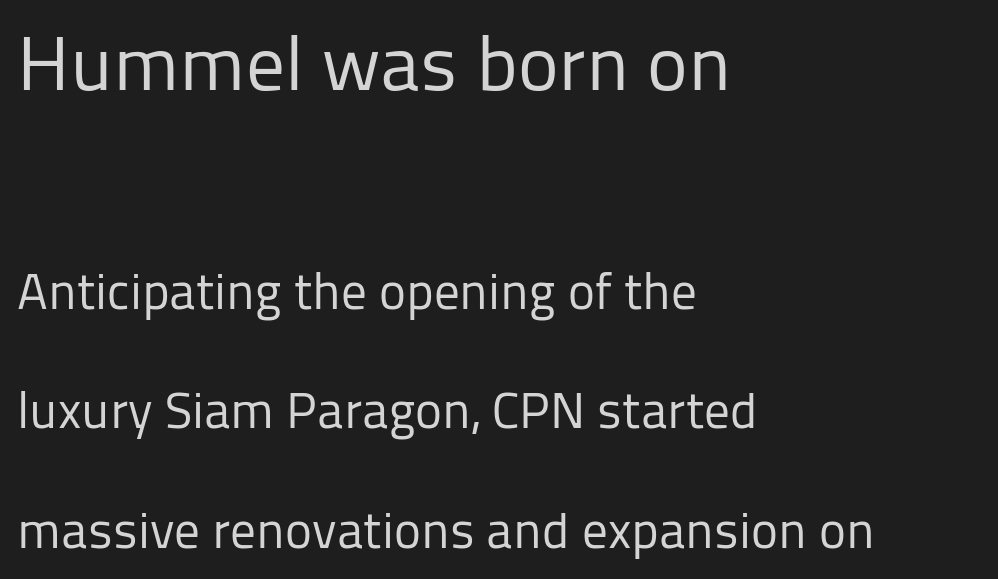
{"serif": "no", "italic": "no", "bold": "no", "weight": "regular", "width": "normal", "stroke_contrast": "low", "x_height": "medium", "monospaced": "no", "underline": "no", "align": "left", "line_spacing": "loose", "line_spacing_ratio": 2.35, "letter_spacing": "normal", "letter_spacing_em": 0.0, "larger_block": "first", "size_ratio": 1.51, "glyph_px": 77}
